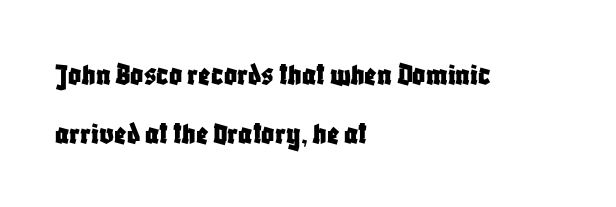
{"serif": "no", "italic": "no", "width": "condensed", "stroke_contrast": "low", "x_height": "large", "monospaced": "no", "underline": "no", "align": "left", "line_spacing_ratio": 1.84, "letter_spacing": "normal", "letter_spacing_em": 0.0, "glyph_px": 32}
